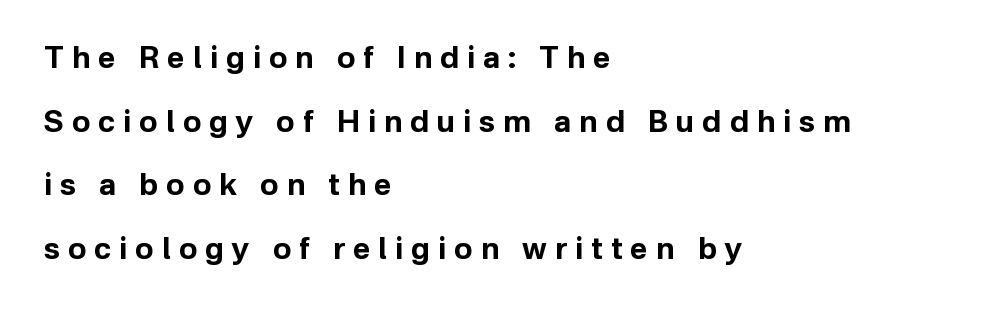
{"serif": "no", "italic": "no", "bold": "yes", "weight": "bold", "width": "normal", "stroke_contrast": "low", "x_height": "medium", "monospaced": "no", "underline": "no", "align": "left", "line_spacing": "loose", "line_spacing_ratio": 2.12, "letter_spacing": "wide", "letter_spacing_em": 0.27, "glyph_px": 30}
